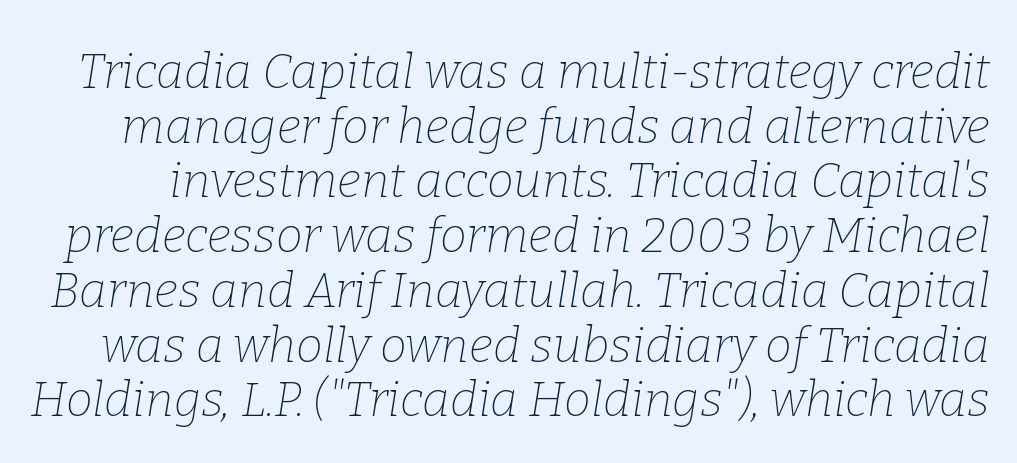
{"serif": "yes", "italic": "yes", "lean": "right", "slant_degrees": 9, "bold": "no", "weight": "thin", "width": "normal", "stroke_contrast": "low", "x_height": "medium", "monospaced": "no", "underline": "no", "line_spacing": "tight", "line_spacing_ratio": 1.14, "letter_spacing": "normal", "letter_spacing_em": 0.0, "glyph_px": 48}
